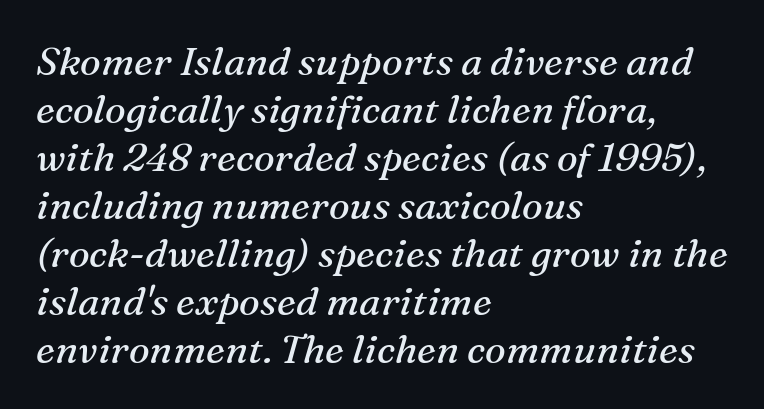
{"serif": "yes", "italic": "yes", "lean": "right", "slant_degrees": 16, "bold": "no", "weight": "regular", "width": "normal", "stroke_contrast": "medium", "x_height": "medium", "monospaced": "no", "underline": "no", "align": "left", "line_spacing_ratio": 1.23, "letter_spacing": "normal", "letter_spacing_em": 0.0, "glyph_px": 39}
